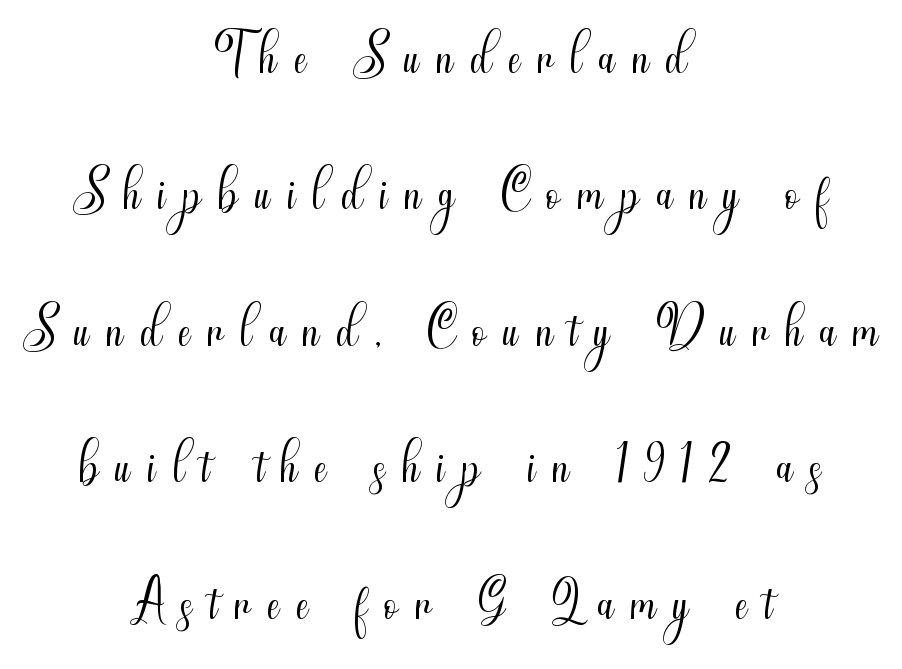
Note the varied advance widths — an 'i' is clearly narrower than an 'm'. The letters are spread apart with noticeably loose tracking. The typesetter chose a symmetrical, centered arrangement here. The designer went with a sans here, leaving each stem footless.
